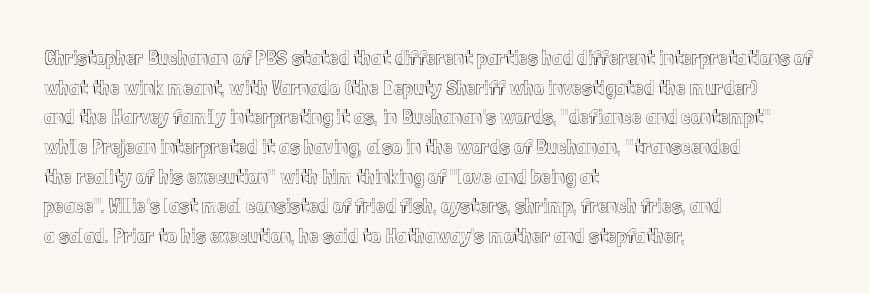
{"italic": "no", "underline": "no", "align": "left", "line_spacing": "normal", "line_spacing_ratio": 1.35, "letter_spacing": "normal", "letter_spacing_em": 0.0, "glyph_px": 22}
